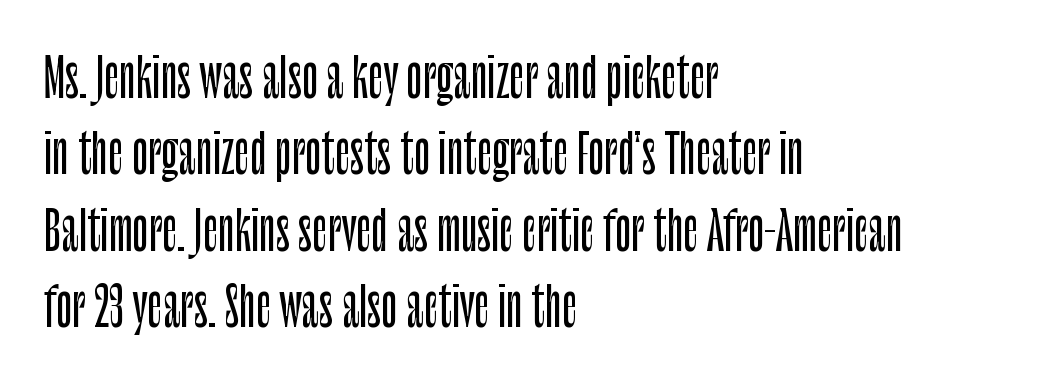
{"serif": "no", "italic": "no", "width": "condensed", "stroke_contrast": "low", "x_height": "large", "monospaced": "no", "underline": "no", "align": "left", "line_spacing": "normal", "line_spacing_ratio": 1.44, "letter_spacing": "normal", "letter_spacing_em": 0.0, "glyph_px": 53}
